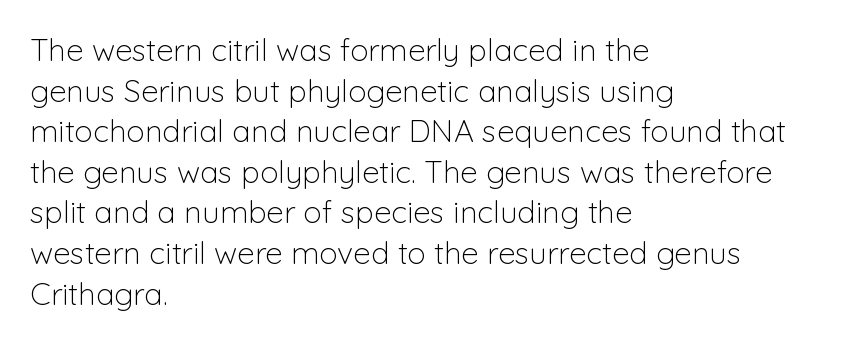
{"serif": "no", "italic": "no", "bold": "no", "weight": "light", "width": "normal", "stroke_contrast": "low", "x_height": "medium", "monospaced": "no", "underline": "no", "align": "left", "line_spacing": "normal", "line_spacing_ratio": 1.31, "letter_spacing": "normal", "letter_spacing_em": 0.0, "glyph_px": 31}
